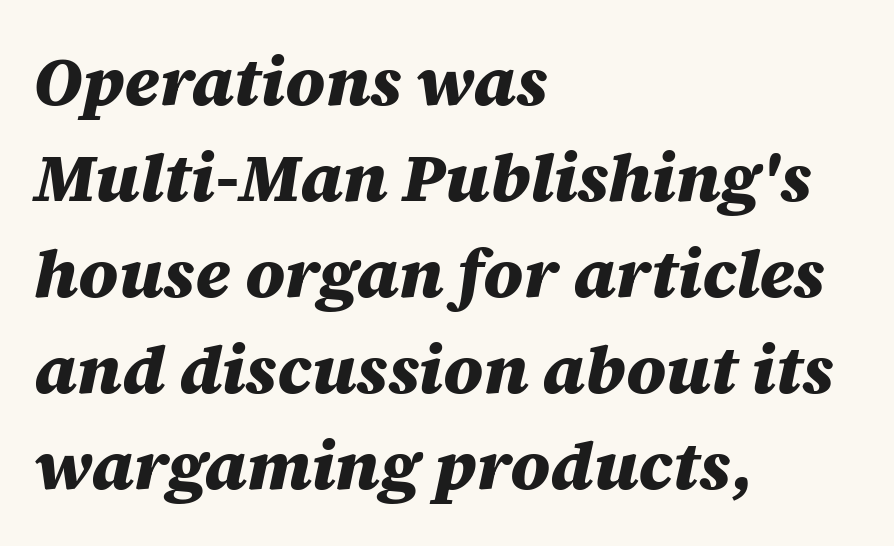
The image shows 68 px heavy type, italic (leaning right); set left-aligned, normal line spacing (1.41x), normal letter spacing, not underlined; medium stroke contrast and a large x-height.
